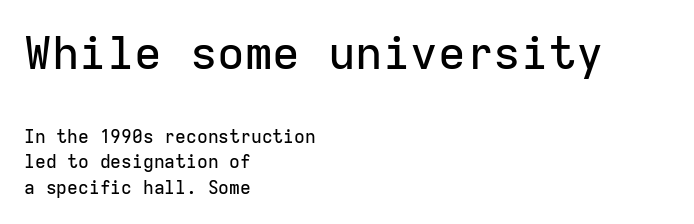
Q: Is the text italic (slanted)? A: No, it is upright.
Q: Is the typeface a serif or a sans-serif typeface? A: Sans-serif.
Q: Is the text underlined? A: No.
Q: How is the paragraph aligned? A: Left-aligned.
Q: Is the spacing between letters normal or unusually wide? A: Normal.
Q: Is the spacing between lines tight, normal or loose? A: Normal.
Q: Which block of text is set in a larger size, the first (top) or the second (bottom)? A: The first (top) one.
Q: Width (condensed, normal, or wide)? A: Normal.
Q: Stroke contrast? A: Low.
Q: x-height? A: Medium.
Q: Monospaced? A: Yes.
